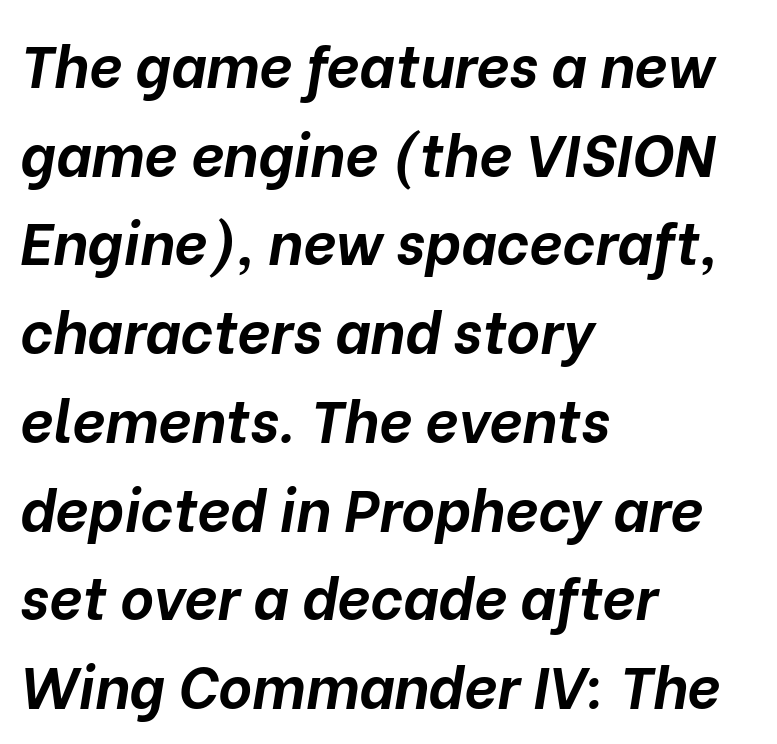
{"italic": "yes", "lean": "right", "slant_degrees": 10, "bold": "yes", "weight": "bold", "width": "normal", "stroke_contrast": "low", "x_height": "medium", "monospaced": "no", "underline": "no", "align": "left", "line_spacing": "normal", "line_spacing_ratio": 1.53, "letter_spacing": "normal", "letter_spacing_em": 0.0, "glyph_px": 58}
